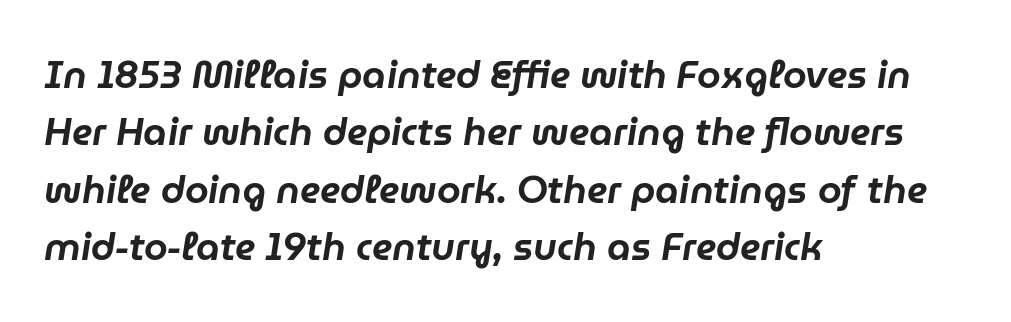
The image shows 38 px text type, italic (leaning right); set left-aligned, normal line spacing (1.51x), normal letter spacing, not underlined; low stroke contrast and a medium x-height.
